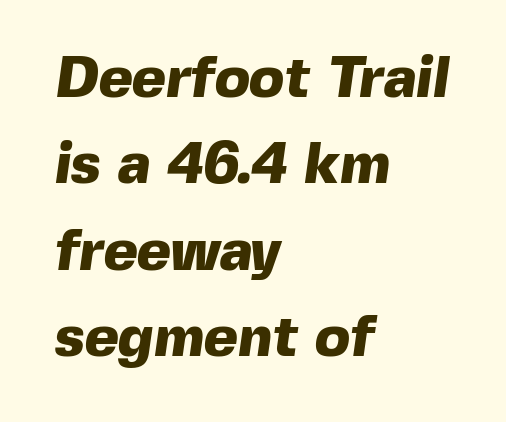
Q: Is the text bold? A: Yes.
Q: Is the typeface a serif or a sans-serif typeface? A: Sans-serif.
Q: Is the text underlined? A: No.
Q: How is the paragraph aligned? A: Left-aligned.
Q: Is the spacing between letters normal or unusually wide? A: Normal.
Q: Is the spacing between lines tight, normal or loose? A: Normal.
Q: Width (condensed, normal, or wide)? A: Normal.
Q: x-height? A: Medium.
Q: Monospaced? A: No.
